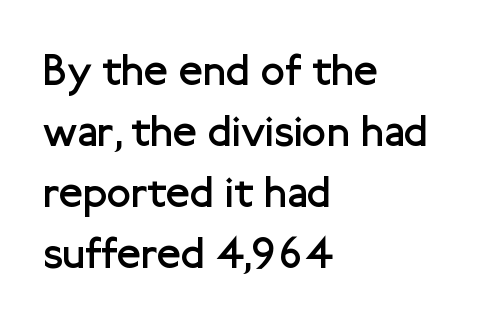
Q: Is the text bold? A: No.
Q: Is the text italic (slanted)? A: No, it is upright.
Q: Is the typeface a serif or a sans-serif typeface? A: Sans-serif.
Q: Is the text underlined? A: No.
Q: How is the paragraph aligned? A: Left-aligned.
Q: Is the spacing between letters normal or unusually wide? A: Normal.
Q: Is the spacing between lines tight, normal or loose? A: Normal.
Q: Width (condensed, normal, or wide)? A: Normal.
Q: Stroke contrast? A: Low.
Q: x-height? A: Medium.
Q: Monospaced? A: No.
